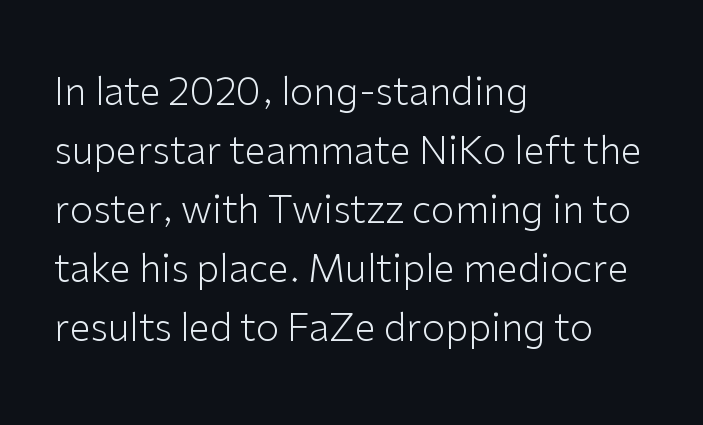
{"serif": "no", "italic": "no", "bold": "no", "weight": "light", "width": "normal", "stroke_contrast": "low", "x_height": "medium", "monospaced": "no", "underline": "no", "align": "left", "line_spacing": "normal", "line_spacing_ratio": 1.55, "letter_spacing": "normal", "letter_spacing_em": 0.0, "glyph_px": 38}
